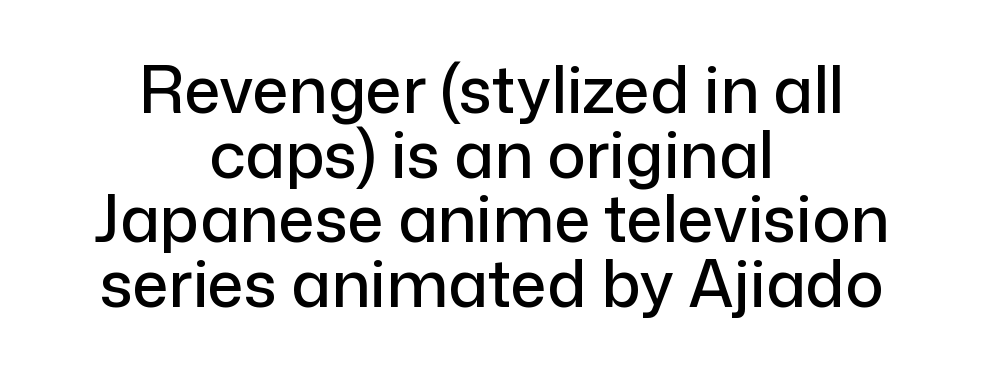
Q: Is the text italic (slanted)? A: No, it is upright.
Q: Is the typeface a serif or a sans-serif typeface? A: Sans-serif.
Q: Is the text underlined? A: No.
Q: How is the paragraph aligned? A: Centered.
Q: Is the spacing between letters normal or unusually wide? A: Normal.
Q: Is the spacing between lines tight, normal or loose? A: Tight.
Q: Width (condensed, normal, or wide)? A: Normal.
Q: Stroke contrast? A: Low.
Q: x-height? A: Medium.
Q: Monospaced? A: No.
